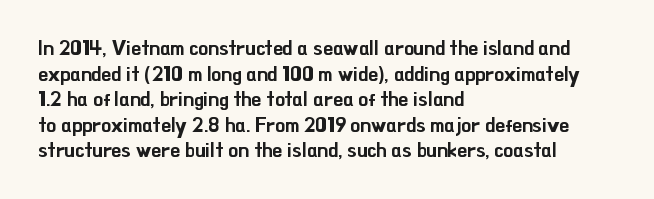
Nobody drew a line under any word here. Italic? Not at all — the glyphs are vertical. The rendering uses a moderate line-height, typical for paragraphs. You could call the tracking neutral — neither tight nor loose. This sample is left-justified, so line endings fall wherever the words run out.
